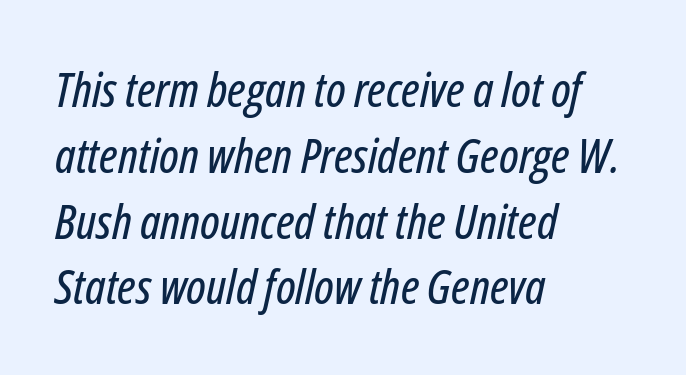
The image shows 48 px condensed type, italic (leaning right); set left-aligned, normal line spacing (1.37x), normal letter spacing, not underlined; low stroke contrast and a medium x-height.
